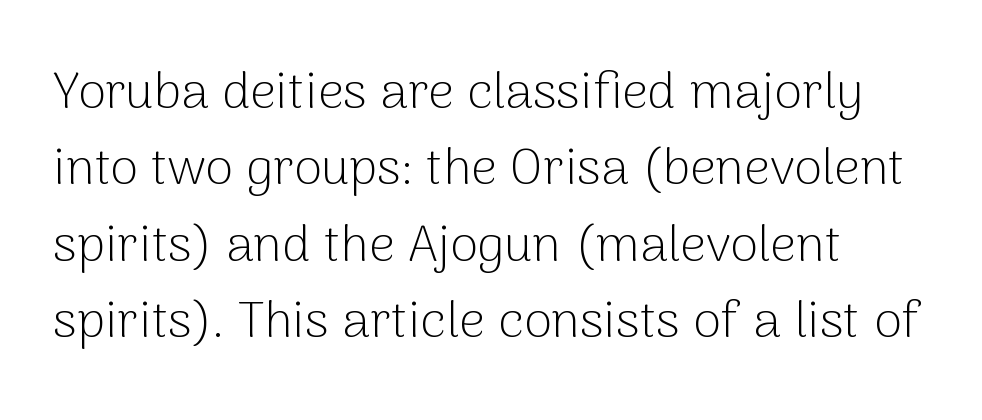
Q: Is the text bold? A: No.
Q: Is the text italic (slanted)? A: No, it is upright.
Q: Is the typeface a serif or a sans-serif typeface? A: Sans-serif.
Q: Is the text underlined? A: No.
Q: How is the paragraph aligned? A: Left-aligned.
Q: Is the spacing between letters normal or unusually wide? A: Normal.
Q: Is the spacing between lines tight, normal or loose? A: Normal.
Q: Width (condensed, normal, or wide)? A: Normal.
Q: Stroke contrast? A: Low.
Q: x-height? A: Medium.
Q: Monospaced? A: No.
